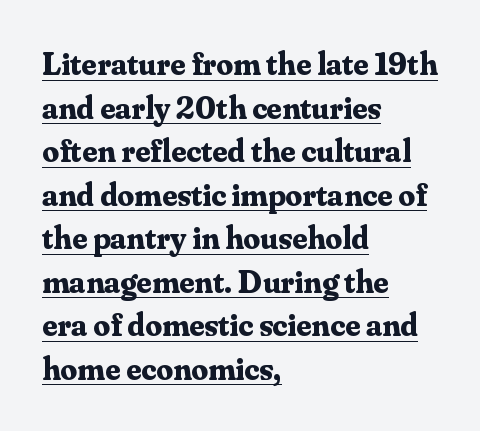
Q: Is the text bold? A: Yes.
Q: Is the text italic (slanted)? A: No, it is upright.
Q: Is the typeface a serif or a sans-serif typeface? A: Serif.
Q: Is the text underlined? A: Yes.
Q: How is the paragraph aligned? A: Left-aligned.
Q: Is the spacing between letters normal or unusually wide? A: Normal.
Q: Is the spacing between lines tight, normal or loose? A: Normal.
Q: Width (condensed, normal, or wide)? A: Normal.
Q: Stroke contrast? A: Medium.
Q: x-height? A: Small.
Q: Monospaced? A: No.
